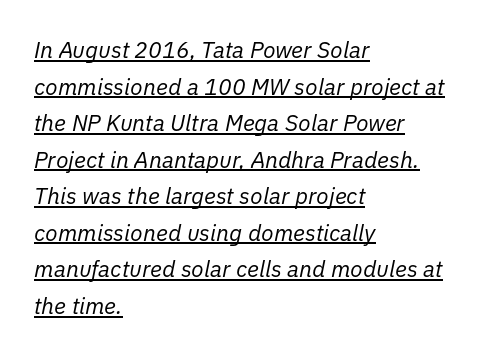
Emphasis-style slanted type is in use. A typesetter would call this zero additional tracking. Leading: standard. One-word summary of the alignment: left.
